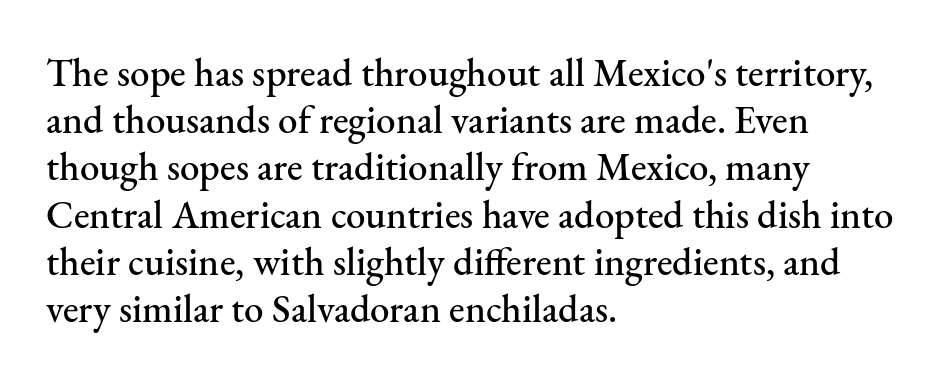
{"serif": "yes", "italic": "no", "width": "normal", "stroke_contrast": "medium", "x_height": "small", "monospaced": "no", "underline": "no", "align": "left", "line_spacing_ratio": 1.21, "letter_spacing": "normal", "letter_spacing_em": 0.0, "glyph_px": 39}
